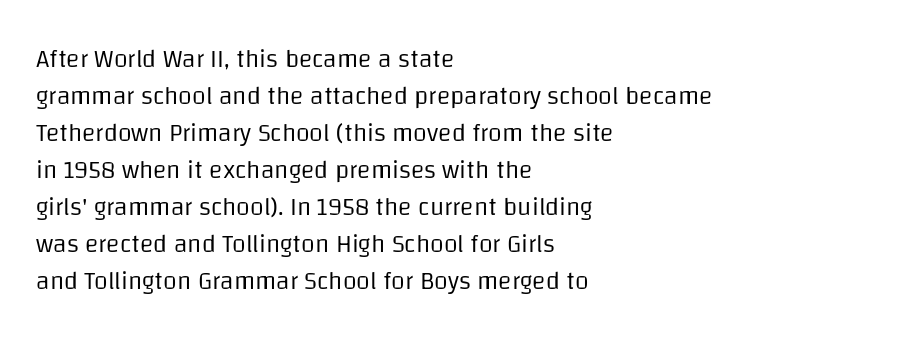
Q: Is the text bold? A: No.
Q: Is the text italic (slanted)? A: No, it is upright.
Q: Is the text underlined? A: No.
Q: How is the paragraph aligned? A: Left-aligned.
Q: Is the spacing between letters normal or unusually wide? A: Normal.
Q: Is the spacing between lines tight, normal or loose? A: Normal.
